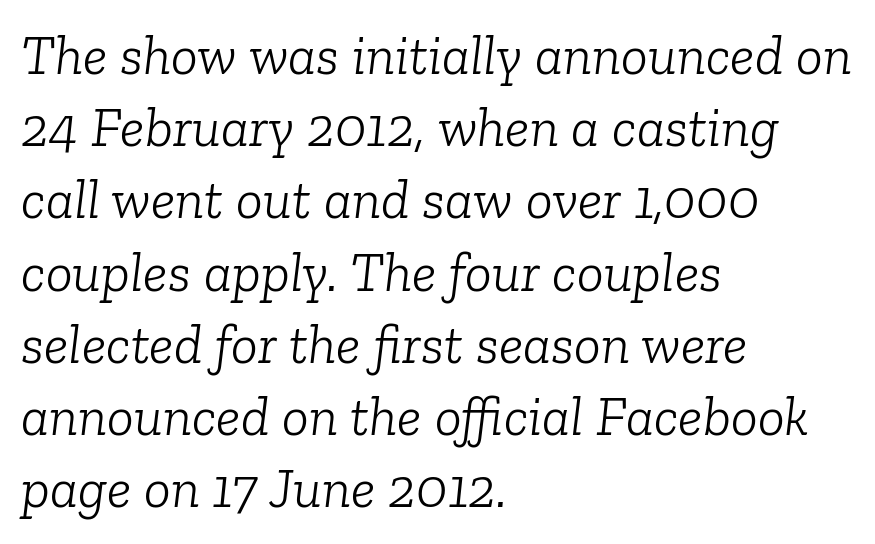
Think of a printed novel: that variable character pitch is what you see here. A student would call this left alignment; a typographer would say flush left, rag right. This rendering leaves character spacing at its baseline value. Classification — serif. The baseline area is clear.
